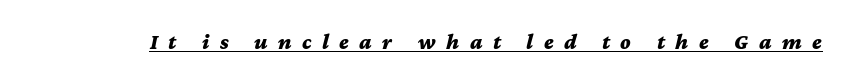
Tracking here is generous; glyphs stand well apart from one another. Students, observe the line beneath the letters — that is underlining. Heavy, bold letterforms. You can tell it's italic because the verticals aren't actually vertical.
